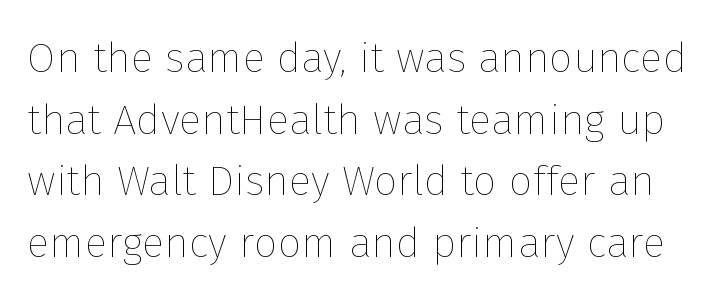
{"italic": "no", "bold": "no", "weight": "thin", "width": "normal", "stroke_contrast": "low", "x_height": "medium", "monospaced": "no", "underline": "no", "line_spacing": "normal", "line_spacing_ratio": 1.47, "letter_spacing": "normal", "letter_spacing_em": 0.0, "glyph_px": 42}
